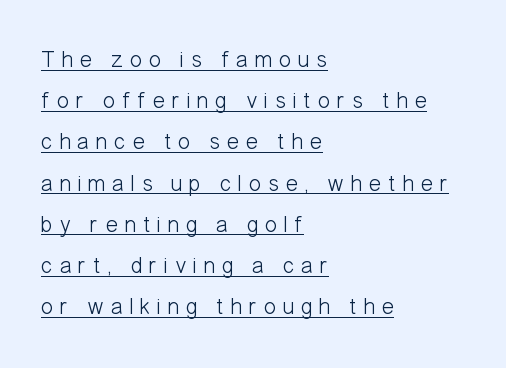
Q: Is the text bold? A: No.
Q: Is the text italic (slanted)? A: No, it is upright.
Q: Is the text underlined? A: Yes.
Q: How is the paragraph aligned? A: Left-aligned.
Q: Is the spacing between letters normal or unusually wide? A: Unusually wide.
